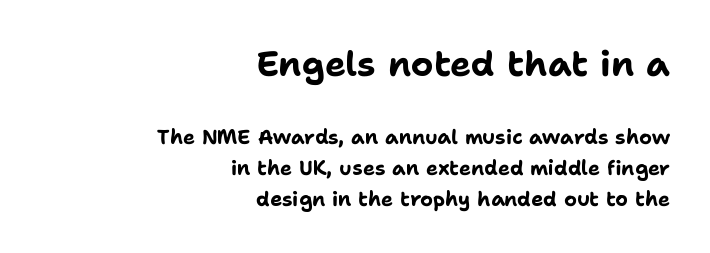
What weight is shown? A full bold with thick strokes. The rendering uses natural spacing where letterforms have individual widths. Serif or sans? Sans — the stroke terminals are bare. You get the large type first, then a drop to smaller type. Nothing unusual about the tracking: characters are spaced as the font intends.
